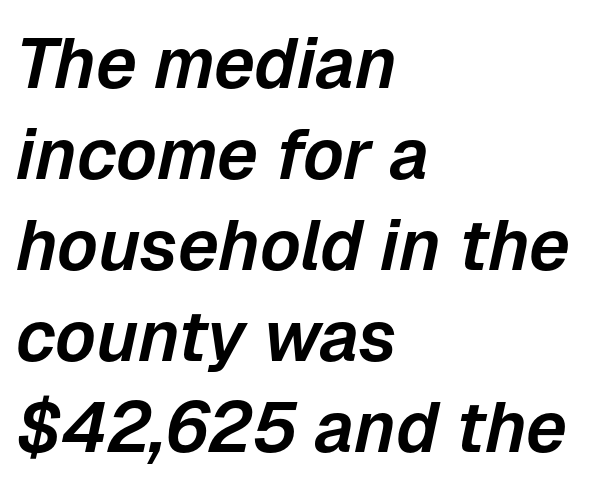
There's an unmistakable incline to the writing here. The block of text has a typical density, with ordinary space between rows. Character widths vary here, with narrow letters taking less room than wide ones. Default kerning and tracking; the words read as compact shapes.
